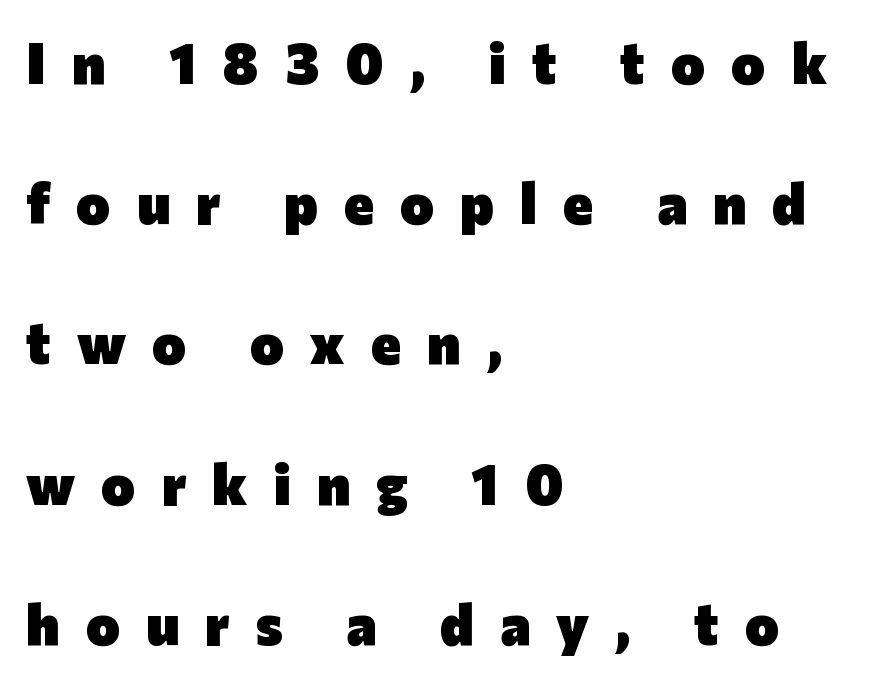
{"serif": "no", "italic": "no", "bold": "yes", "weight": "heavy", "width": "normal", "stroke_contrast": "low", "x_height": "medium", "monospaced": "no", "underline": "no", "align": "left", "line_spacing": "loose", "line_spacing_ratio": 2.46, "letter_spacing": "wide", "letter_spacing_em": 0.46, "glyph_px": 57}
